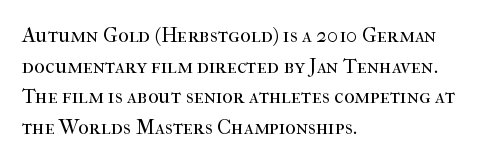
{"italic": "no", "bold": "no", "underline": "no", "align": "left", "line_spacing": "normal", "line_spacing_ratio": 1.46, "letter_spacing": "normal", "letter_spacing_em": 0.0, "glyph_px": 21}
